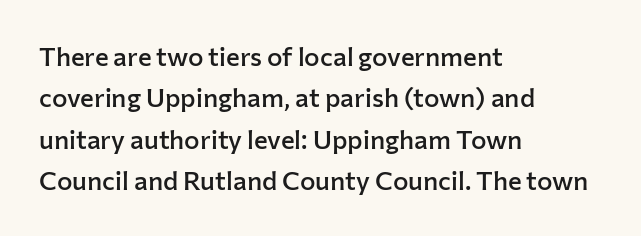
The lines are quadded left. Descenders hang freely into open space. Semibold letterforms, between regular and bold. Observe the ordinary spacing: letters are neighbours, not strangers.
